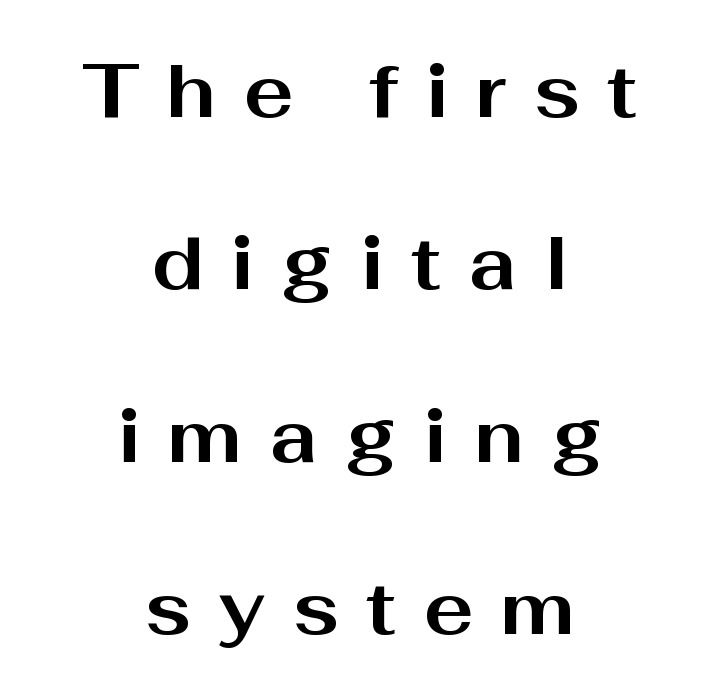
The image shows 75 px bold, wide sans-serif type, upright; set centered, loose line spacing (2.3x), unusually wide letter spacing (+0.36 em), not underlined; medium stroke contrast and a medium x-height.
